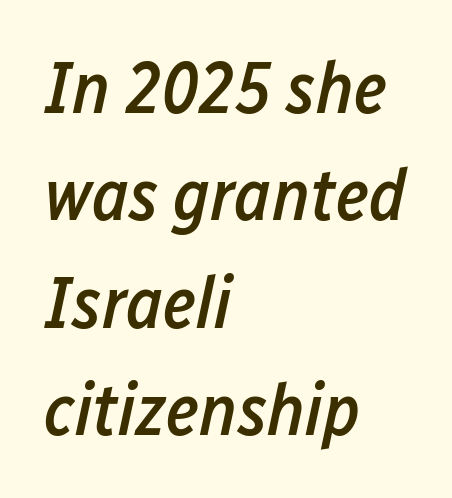
Leading matches the norm, producing a regular column. A semibold gives these letters moderate extra thickness, short of bold. This rendering features lettering with no underline. Honestly, the letter spacing is just normal — you wouldn't notice it.
